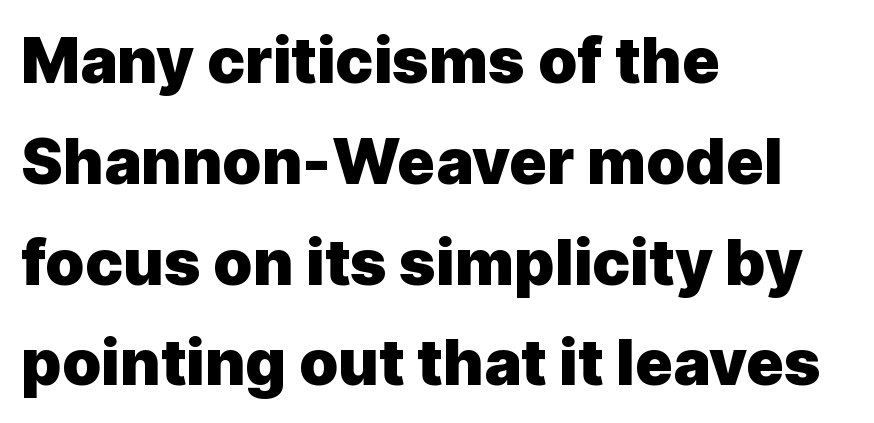
Q: Is the text bold? A: Yes.
Q: Is the text italic (slanted)? A: No, it is upright.
Q: Is the typeface a serif or a sans-serif typeface? A: Sans-serif.
Q: Is the text underlined? A: No.
Q: How is the paragraph aligned? A: Left-aligned.
Q: Is the spacing between letters normal or unusually wide? A: Normal.
Q: Is the spacing between lines tight, normal or loose? A: Normal.
Q: Width (condensed, normal, or wide)? A: Normal.
Q: x-height? A: Medium.
Q: Monospaced? A: No.
